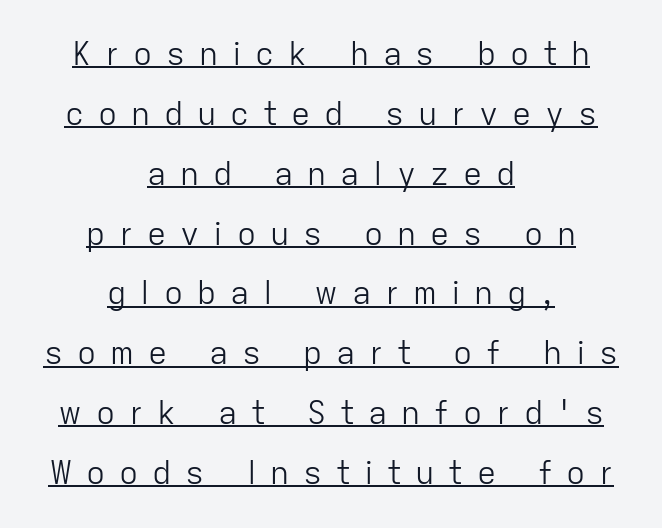
The image shows 32 px light sans-serif type, upright; set centered, line spacing 1.87x, unusually wide letter spacing (+0.43 em), underlined; low stroke contrast and a medium x-height.
